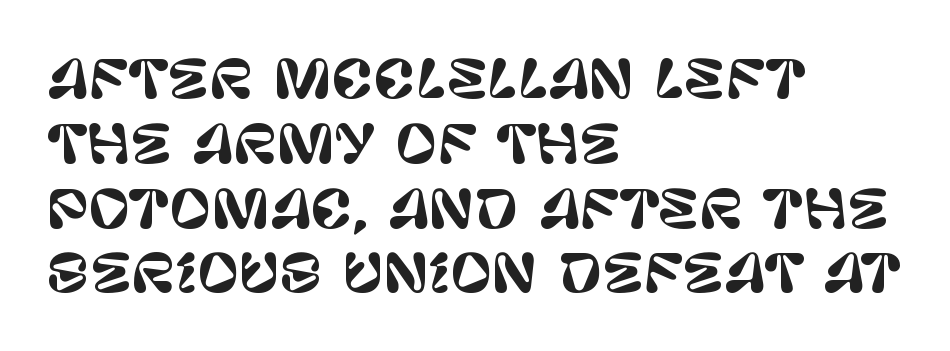
Q: Is the text italic (slanted)? A: Yes.
Q: Is the typeface a serif or a sans-serif typeface? A: Sans-serif.
Q: Is the text underlined? A: No.
Q: How is the paragraph aligned? A: Left-aligned.
Q: Is the spacing between letters normal or unusually wide? A: Normal.
Q: Is the spacing between lines tight, normal or loose? A: Normal.
Q: Width (condensed, normal, or wide)? A: Normal.
Q: Stroke contrast? A: Low.
Q: x-height? A: Large.
Q: Monospaced? A: No.
